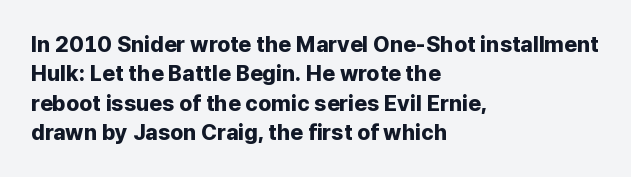
{"italic": "no", "bold": "yes", "underline": "no", "align": "left", "line_spacing": "normal", "line_spacing_ratio": 1.33, "letter_spacing": "normal", "letter_spacing_em": 0.0, "glyph_px": 22}
